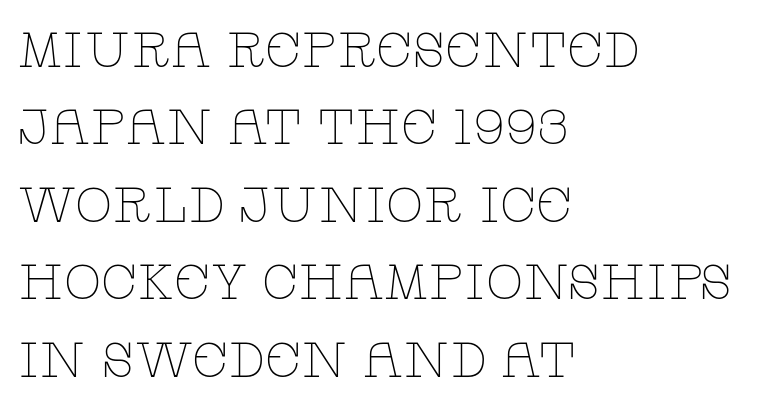
{"serif": "yes", "italic": "no", "bold": "no", "weight": "thin", "width": "wide", "stroke_contrast": "low", "x_height": "large", "monospaced": "no", "underline": "no", "align": "left", "line_spacing": "normal", "line_spacing_ratio": 1.58, "letter_spacing": "normal", "letter_spacing_em": 0.0, "glyph_px": 49}
